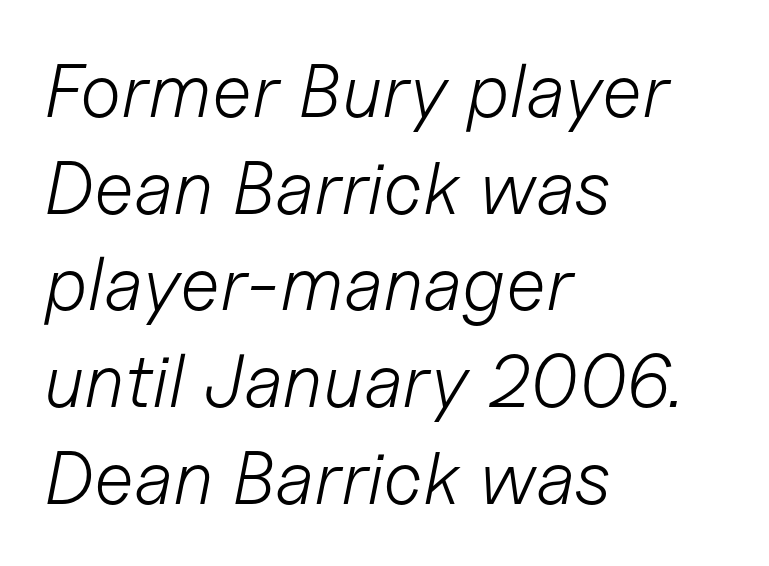
Q: Is the text bold? A: No.
Q: Is the text italic (slanted)? A: Yes, it leans right by about 11 degrees.
Q: Is the text underlined? A: No.
Q: How is the paragraph aligned? A: Left-aligned.
Q: Is the spacing between letters normal or unusually wide? A: Normal.
Q: Is the spacing between lines tight, normal or loose? A: Normal.
Q: Width (condensed, normal, or wide)? A: Normal.
Q: Stroke contrast? A: Low.
Q: x-height? A: Medium.
Q: Monospaced? A: No.
